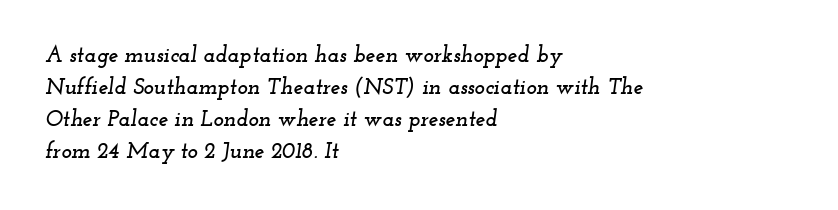
The tracking reads as untouched default to a designer's eye. Each row of text sits above clean, open space. The axis of the letterforms is tilted away from vertical. Left-aligned paragraph, ragged on the right.
